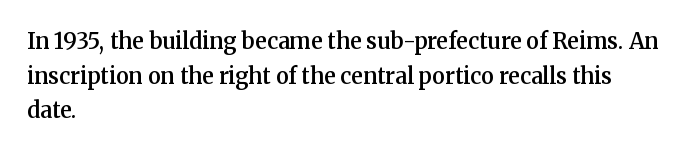
The image shows 22 px text type, upright; set left-aligned, normal line spacing (1.57x), normal letter spacing, not underlined.
